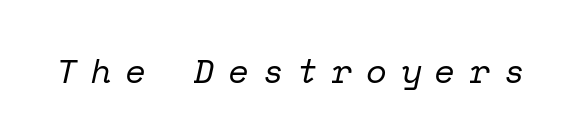
{"serif": "yes", "italic": "yes", "lean": "right", "slant_degrees": 12, "bold": "no", "weight": "regular", "width": "normal", "stroke_contrast": "low", "x_height": "medium", "monospaced": "yes", "underline": "no", "letter_spacing": "wide", "letter_spacing_em": 0.4, "glyph_px": 34}
